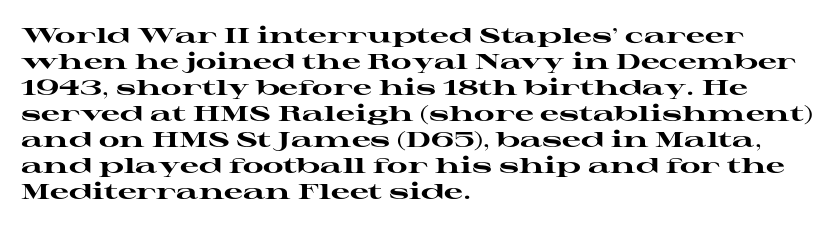
The image shows 21 px bold type, upright; set left-aligned, line spacing 1.24x, normal letter spacing, not underlined.
